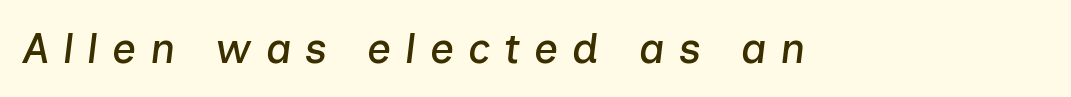
The image shows 42 px text type, italic (leaning right); set unusually wide letter spacing (+0.33 em), not underlined; low stroke contrast and a medium x-height.
